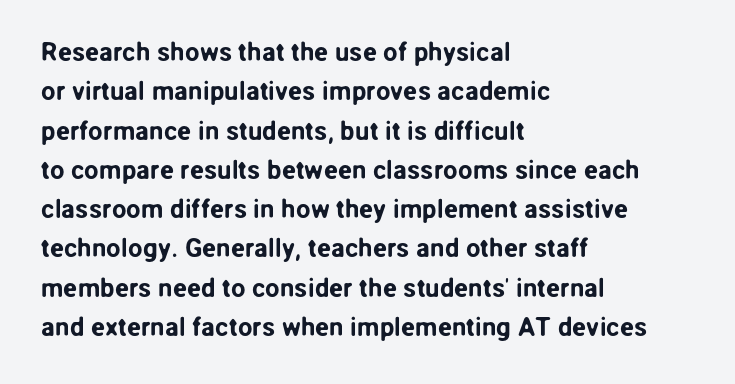
{"italic": "no", "underline": "no", "align": "left", "line_spacing": "normal", "line_spacing_ratio": 1.51, "letter_spacing": "normal", "letter_spacing_em": 0.0, "glyph_px": 26}
